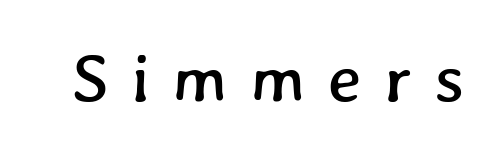
{"width": "normal", "stroke_contrast": "low", "x_height": "medium", "monospaced": "no", "underline": "no", "letter_spacing": "wide", "letter_spacing_em": 0.33, "glyph_px": 68}
